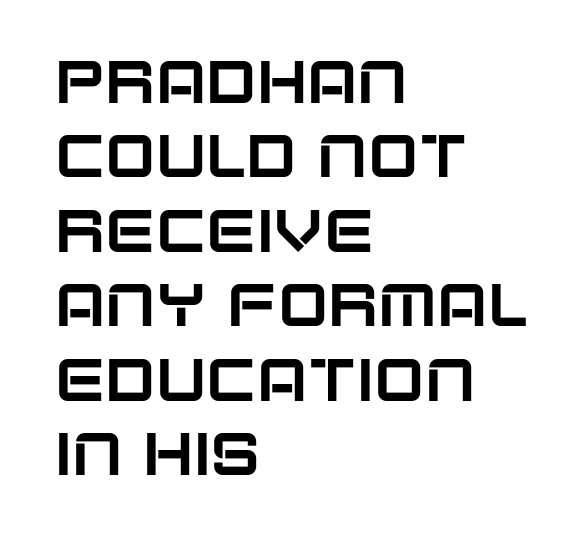
Q: Is the text italic (slanted)? A: No, it is upright.
Q: Is the typeface a serif or a sans-serif typeface? A: Sans-serif.
Q: Is the text underlined? A: No.
Q: How is the paragraph aligned? A: Left-aligned.
Q: Is the spacing between letters normal or unusually wide? A: Normal.
Q: Width (condensed, normal, or wide)? A: Normal.
Q: Stroke contrast? A: Low.
Q: x-height? A: Large.
Q: Monospaced? A: No.
